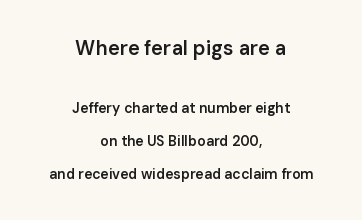
{"italic": "no", "bold": "semi", "underline": "no", "align": "center", "line_spacing": "loose", "line_spacing_ratio": 2.38, "letter_spacing": "normal", "letter_spacing_em": 0.0, "larger_block": "first", "size_ratio": 1.43, "glyph_px": 20}
